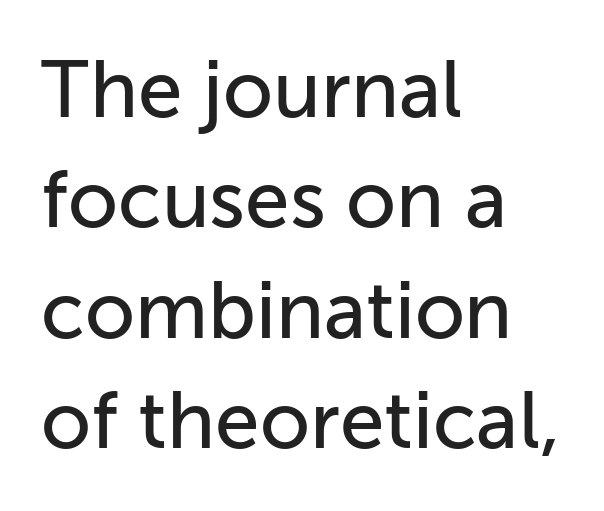
{"serif": "no", "italic": "no", "width": "normal", "stroke_contrast": "low", "x_height": "medium", "monospaced": "no", "underline": "no", "align": "left", "line_spacing": "normal", "line_spacing_ratio": 1.38, "letter_spacing": "normal", "letter_spacing_em": 0.0, "glyph_px": 80}
